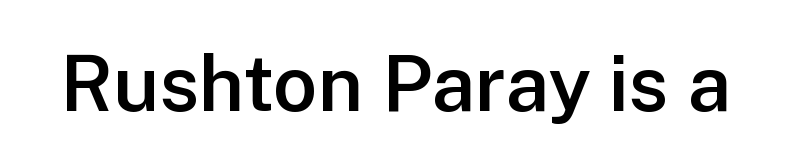
Q: Is the text bold? A: Semi-bold.
Q: Is the text italic (slanted)? A: No, it is upright.
Q: Is the typeface a serif or a sans-serif typeface? A: Sans-serif.
Q: Is the text underlined? A: No.
Q: Is the spacing between letters normal or unusually wide? A: Normal.
Q: Width (condensed, normal, or wide)? A: Normal.
Q: Stroke contrast? A: Low.
Q: x-height? A: Medium.
Q: Monospaced? A: No.
